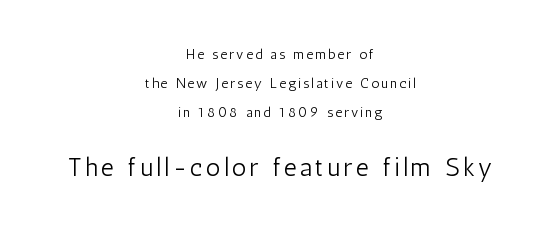
Q: Is the text bold? A: No.
Q: Is the text italic (slanted)? A: No, it is upright.
Q: Is the text underlined? A: No.
Q: How is the paragraph aligned? A: Centered.
Q: Is the spacing between lines tight, normal or loose? A: Loose.
Q: Which block of text is set in a larger size, the first (top) or the second (bottom)? A: The second (bottom) one.
